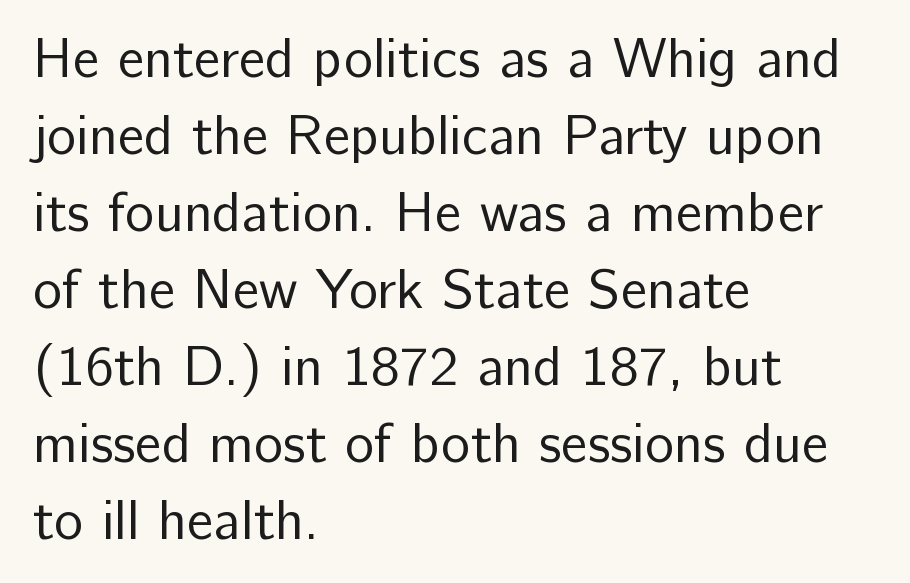
{"serif": "no", "italic": "no", "bold": "no", "weight": "regular", "width": "normal", "stroke_contrast": "low", "x_height": "medium", "monospaced": "no", "underline": "no", "align": "left", "line_spacing": "normal", "line_spacing_ratio": 1.4, "letter_spacing": "normal", "letter_spacing_em": 0.0, "glyph_px": 55}
